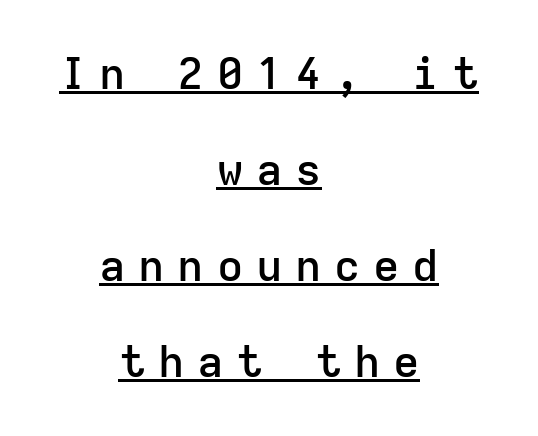
{"serif": "no", "italic": "no", "bold": "semi", "weight": "semibold", "width": "normal", "stroke_contrast": "low", "x_height": "medium", "monospaced": "yes", "underline": "yes", "align": "center", "line_spacing": "loose", "line_spacing_ratio": 2.18, "letter_spacing": "wide", "letter_spacing_em": 0.29, "glyph_px": 44}
